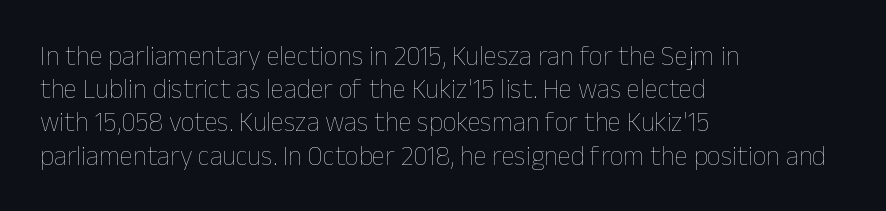
The image shows 27 px text type, upright; set left-aligned, line spacing 1.23x, normal letter spacing, not underlined.
